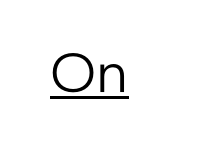
The strokes are not fattened; the text isn't bold. Decoration check: the copy is underlined. This is roman type, the default non-slanted kind. Character widths vary here, with narrow letters taking less room than wide ones. Tracking here is standard; glyphs follow each other at the usual distance. The rendering shows plain stroke endings on the letterforms — a sans-serif design.
